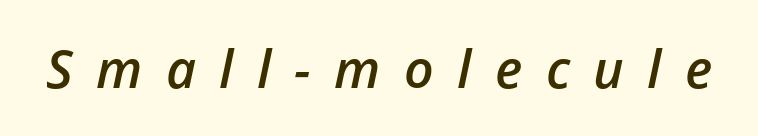
The axis of the letterforms is tilted away from vertical. Heft: intermediate — a semibold. Nobody drew a line under any word here. Compared with typical body copy, the letter spacing here is much looser. Is this a fixed-width face? No — the glyphs have proportional, varying widths.
